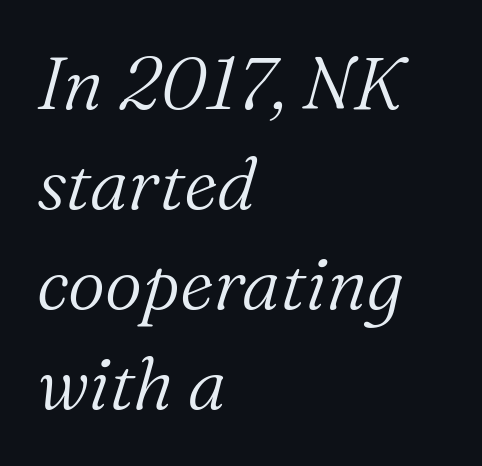
The image shows 73 px light serif type, italic (leaning right); set left-aligned, normal line spacing (1.37x), normal letter spacing, not underlined; medium stroke contrast and a medium x-height.
